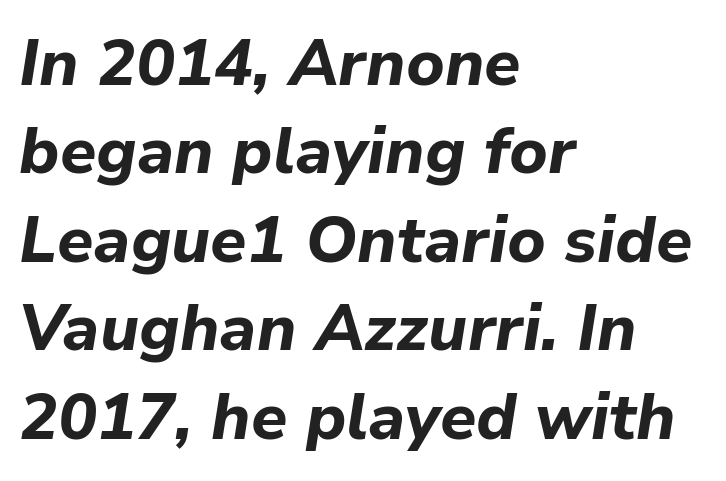
Q: Is the text bold? A: Yes.
Q: Is the text italic (slanted)? A: Yes, it leans right by about 9 degrees.
Q: Is the text underlined? A: No.
Q: How is the paragraph aligned? A: Left-aligned.
Q: Is the spacing between letters normal or unusually wide? A: Normal.
Q: Is the spacing between lines tight, normal or loose? A: Normal.
Q: Width (condensed, normal, or wide)? A: Normal.
Q: Stroke contrast? A: Low.
Q: x-height? A: Medium.
Q: Monospaced? A: No.
